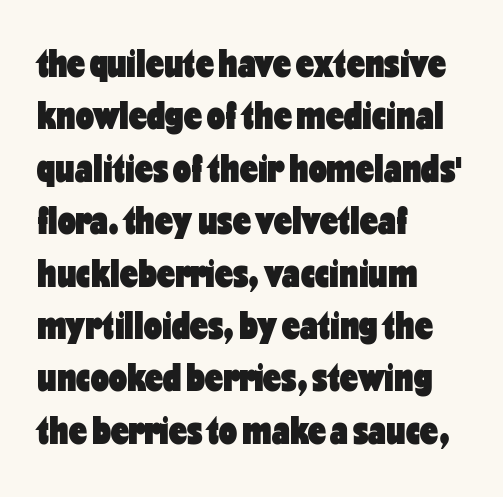
{"serif": "no", "italic": "no", "bold": "yes", "weight": "heavy", "width": "condensed", "stroke_contrast": "low", "x_height": "medium", "monospaced": "no", "underline": "no", "align": "left", "line_spacing": "normal", "line_spacing_ratio": 1.31, "letter_spacing": "normal", "letter_spacing_em": 0.0, "glyph_px": 40}
